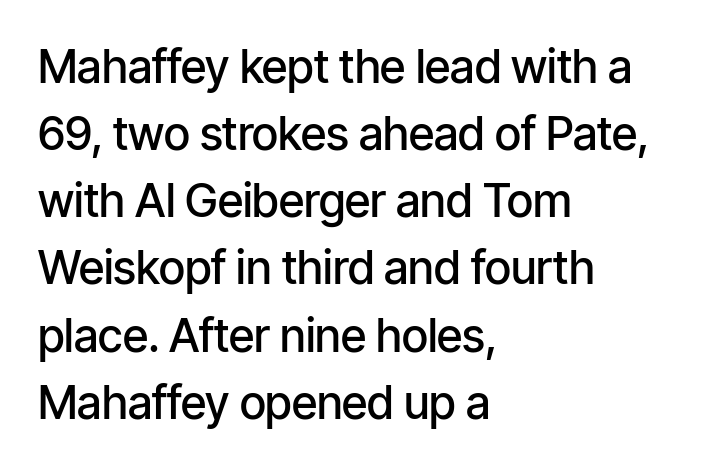
The image shows 46 px semibold, condensed sans-serif type, upright; set left-aligned, normal line spacing (1.46x), normal letter spacing, not underlined; low stroke contrast and a medium x-height.
